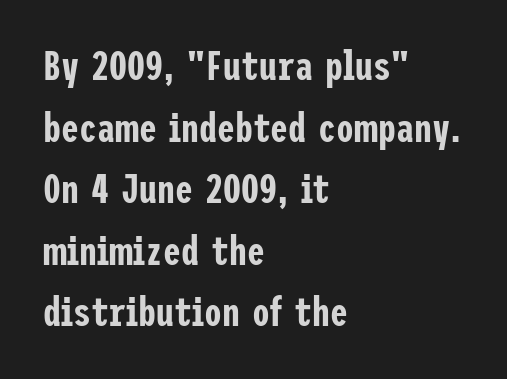
The image shows 40 px condensed sans-serif type, upright; set left-aligned, normal line spacing (1.54x), normal letter spacing, not underlined; low stroke contrast and a medium x-height.
